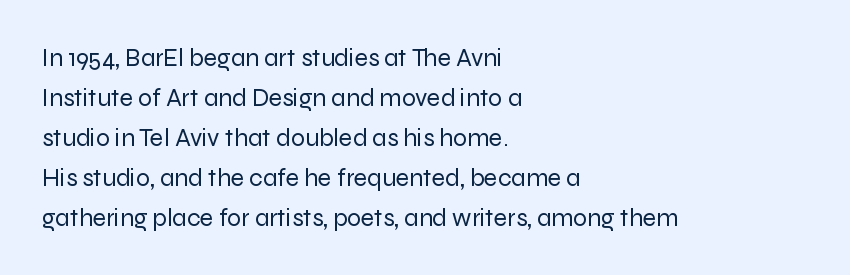
The image shows 25 px text type, upright; set left-aligned, normal line spacing (1.6x), normal letter spacing, not underlined.
